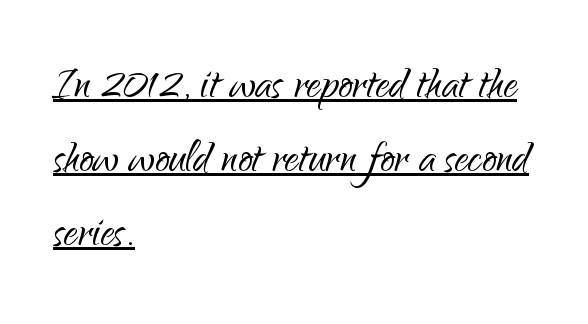
{"serif": "no", "bold": "no", "weight": "light", "width": "normal", "stroke_contrast": "low", "x_height": "small", "monospaced": "no", "underline": "yes", "align": "left", "line_spacing": "normal", "line_spacing_ratio": 1.32, "letter_spacing": "normal", "letter_spacing_em": 0.0, "glyph_px": 56}
